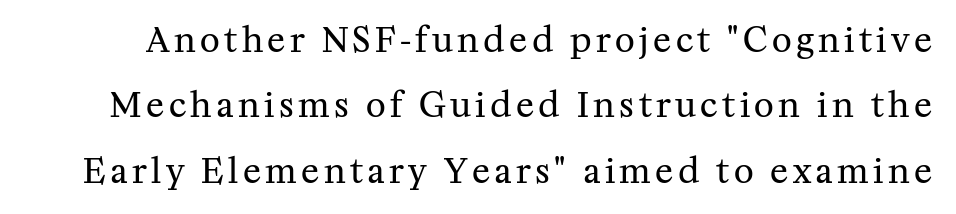
The image shows 34 px regular-weight serif type, upright; set loose line spacing (1.92x), not underlined; medium stroke contrast and a medium x-height.
